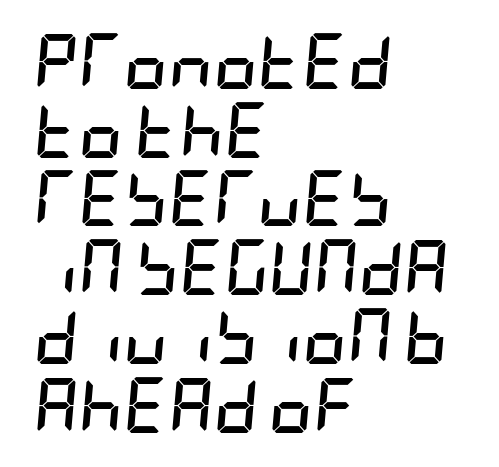
Q: Is the text bold? A: Yes.
Q: Is the text italic (slanted)? A: Yes, it leans right by about 5 degrees.
Q: Is the text underlined? A: No.
Q: How is the paragraph aligned? A: Left-aligned.
Q: Is the spacing between letters normal or unusually wide? A: Normal.
Q: Is the spacing between lines tight, normal or loose? A: Normal.
Q: Width (condensed, normal, or wide)? A: Condensed.
Q: Stroke contrast? A: Low.
Q: x-height? A: Large.
